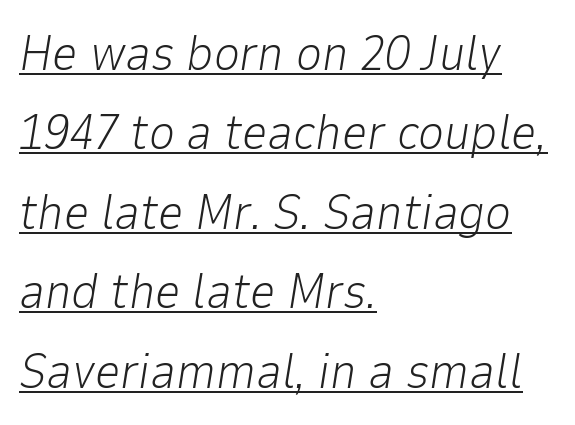
Q: Is the text bold? A: No.
Q: Is the text italic (slanted)? A: Yes, it leans right by about 9 degrees.
Q: Is the text underlined? A: Yes.
Q: How is the paragraph aligned? A: Left-aligned.
Q: Is the spacing between letters normal or unusually wide? A: Normal.
Q: Is the spacing between lines tight, normal or loose? A: Normal.
Q: Width (condensed, normal, or wide)? A: Normal.
Q: Stroke contrast? A: Low.
Q: x-height? A: Medium.
Q: Monospaced? A: No.
